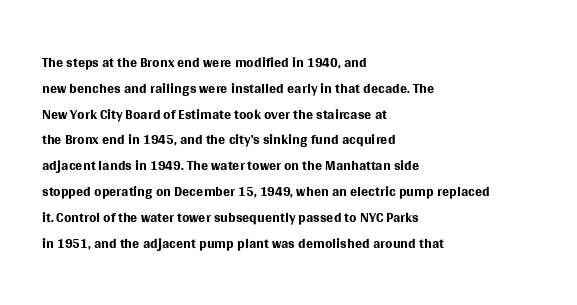
Visually the block forms a straight wall on the left and a jagged coastline on the right. This sample uses plain, unmodified letter spacing. The face looks like a standard text weight, possibly lighter. Check under the words: just untouched page. Does the lettering tilt? It doesn't — this is upright.
